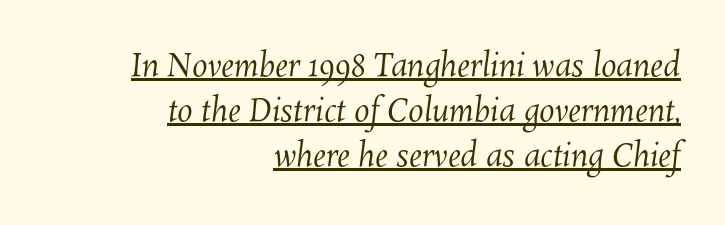
{"bold": "no", "weight": "regular", "width": "normal", "stroke_contrast": "medium", "x_height": "medium", "monospaced": "no", "underline": "yes", "align": "right", "line_spacing": "normal", "line_spacing_ratio": 1.45, "letter_spacing": "normal", "letter_spacing_em": 0.0, "glyph_px": 31}
